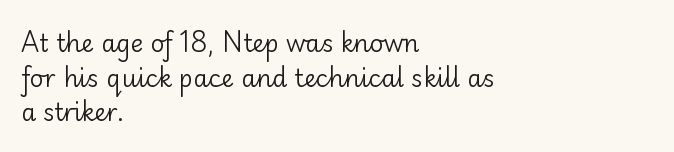
{"italic": "no", "bold": "no", "underline": "no", "align": "left", "line_spacing": "normal", "line_spacing_ratio": 1.44, "letter_spacing": "normal", "letter_spacing_em": 0.0, "glyph_px": 24}
